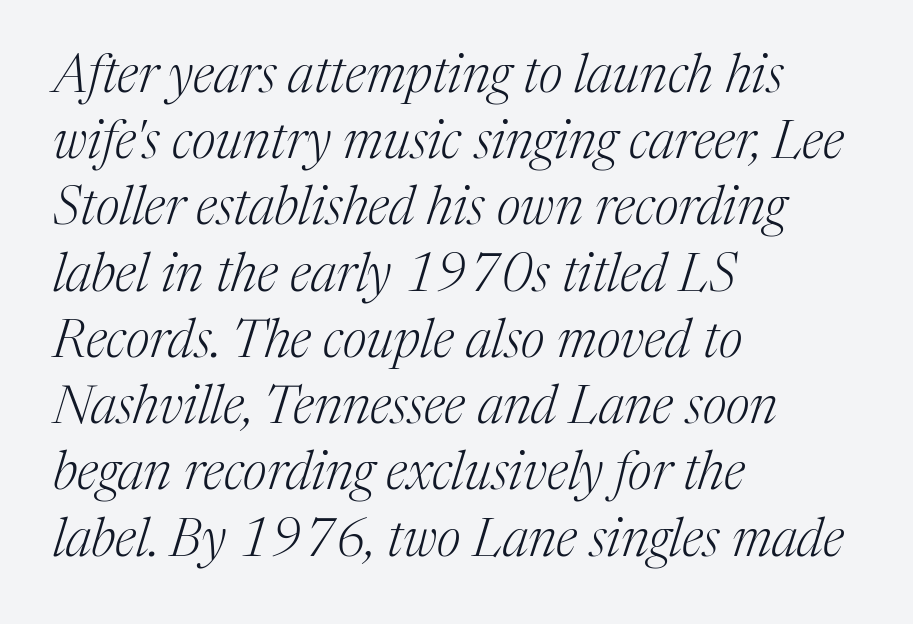
The image shows 53 px light serif type, italic (leaning right); set left-aligned, normal line spacing (1.25x), normal letter spacing, not underlined; medium stroke contrast and a medium x-height.
